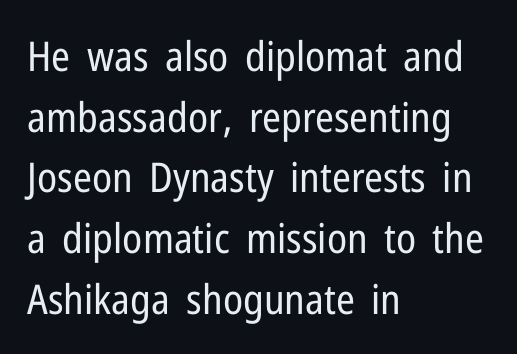
{"serif": "no", "italic": "no", "bold": "no", "weight": "regular", "width": "condensed", "stroke_contrast": "low", "x_height": "medium", "monospaced": "no", "underline": "no", "align": "left", "line_spacing": "normal", "line_spacing_ratio": 1.48, "letter_spacing": "normal", "letter_spacing_em": 0.0, "glyph_px": 41}
